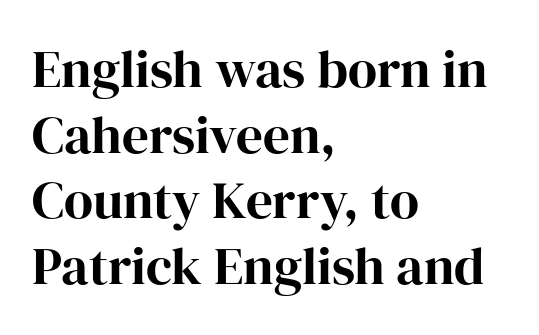
{"serif": "yes", "italic": "no", "width": "normal", "stroke_contrast": "high", "x_height": "medium", "monospaced": "no", "underline": "no", "align": "left", "line_spacing_ratio": 1.24, "letter_spacing": "normal", "letter_spacing_em": 0.0, "glyph_px": 53}
